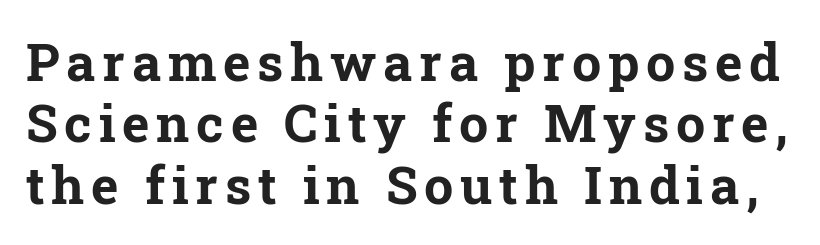
Any mark beneath the type? The region is blank. In terms of weight, the rendering is a true, heavy bold. The letters stand upright; this is a roman face. You can tell from the footed stems that serif type was used. These lines are rendered in a variable-pitch font.
